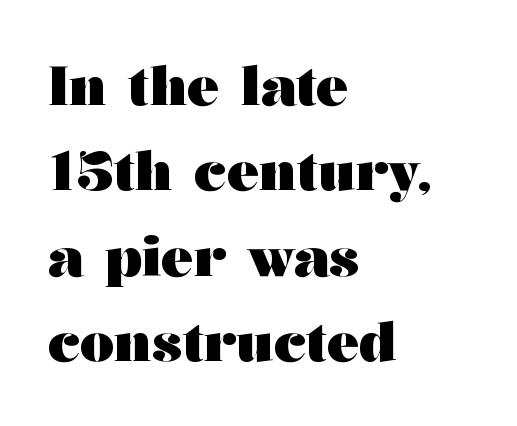
{"serif": "yes", "italic": "no", "bold": "yes", "weight": "heavy", "width": "wide", "stroke_contrast": "medium", "x_height": "medium", "monospaced": "no", "underline": "no", "align": "left", "line_spacing": "normal", "line_spacing_ratio": 1.58, "letter_spacing": "normal", "letter_spacing_em": 0.0, "glyph_px": 54}
